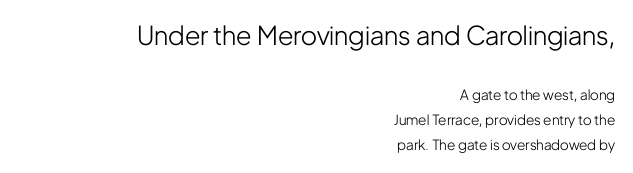
Nobody touched the tracking dial on this one. Italic? Not at all — the glyphs are vertical. Between these two stacked blocks, the higher one wins on size. Typeset ragged left — the right edge is the straight one.
